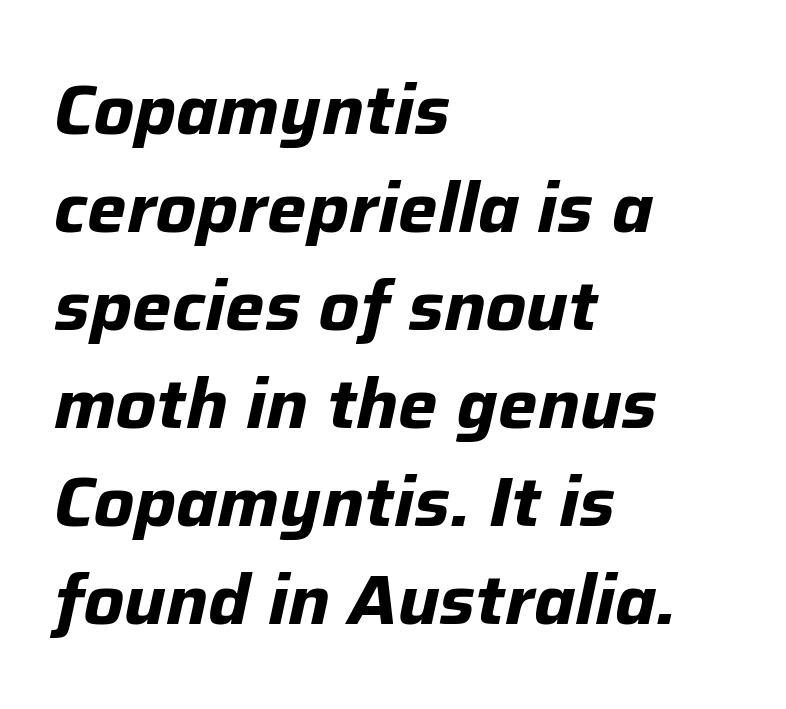
The image shows 70 px bold type, italic (leaning right); set left-aligned, normal line spacing (1.4x), normal letter spacing, not underlined; low stroke contrast and a medium x-height.
